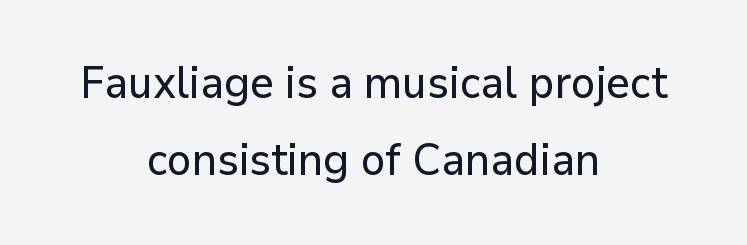
{"serif": "no", "italic": "no", "width": "normal", "stroke_contrast": "low", "x_height": "medium", "monospaced": "no", "underline": "no", "align": "center", "line_spacing_ratio": 1.76, "letter_spacing": "normal", "letter_spacing_em": 0.0, "glyph_px": 44}
